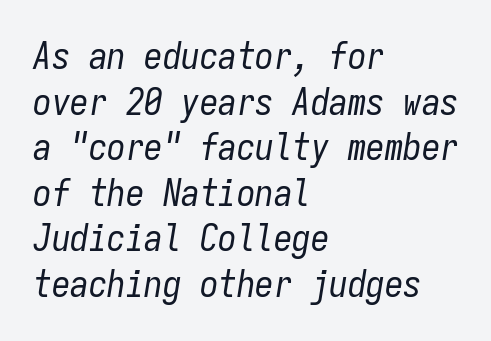
No letter is thick-stroked: the sample isn't bold. Letters rest on an invisible, unmarked baseline. In terms of posture, this sample is oblique. Each letter, wide or thin by design, is forced into the same width here.
